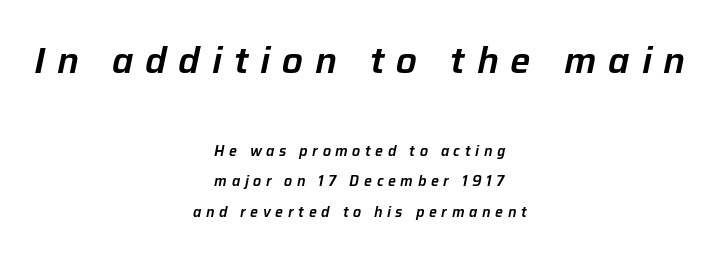
The image shows 36 px text type, italic (leaning right); set centered, loose line spacing (2.19x), unusually wide letter spacing (+0.33 em), not underlined; the first (top) block is 2.57x larger; low stroke contrast and a medium x-height.
